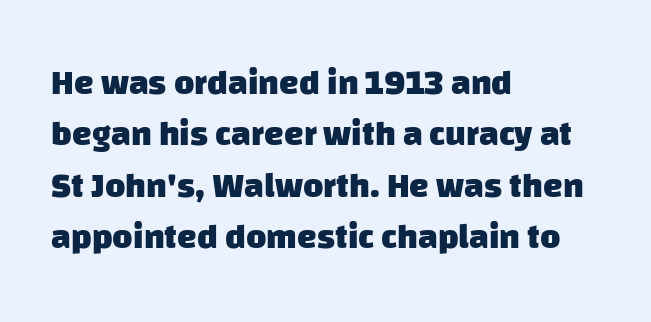
The image shows 35 px heavy sans-serif type; set left-aligned, normal line spacing (1.47x), normal letter spacing, not underlined; low stroke contrast and a large x-height.
